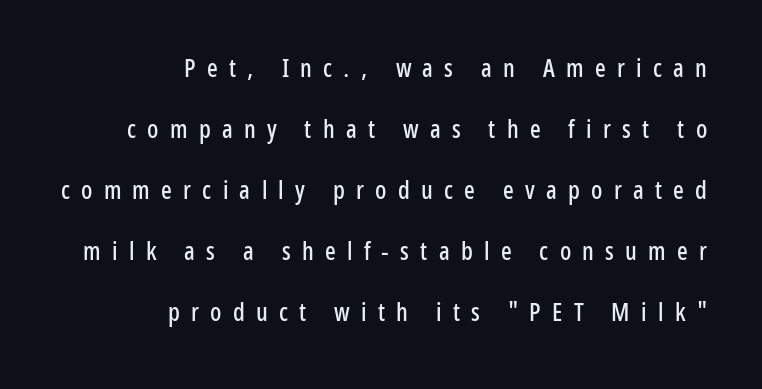
Q: Is the text italic (slanted)? A: No, it is upright.
Q: Is the text underlined? A: No.
Q: How is the paragraph aligned? A: Right-aligned.
Q: Is the spacing between letters normal or unusually wide? A: Unusually wide.
Q: Is the spacing between lines tight, normal or loose? A: Loose.
